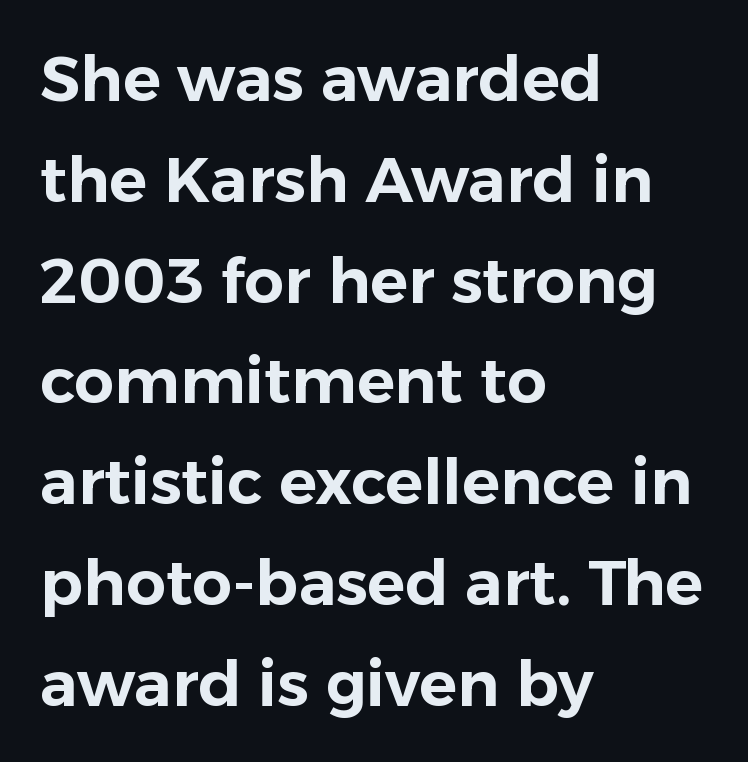
If you drew a line through each stem, it would be perfectly vertical. In terms of leading, this rendering sits right in the middle. A typesetter would call this proportional, since set widths differ per character. Glyph-to-glyph distance matches everyday printed text.
